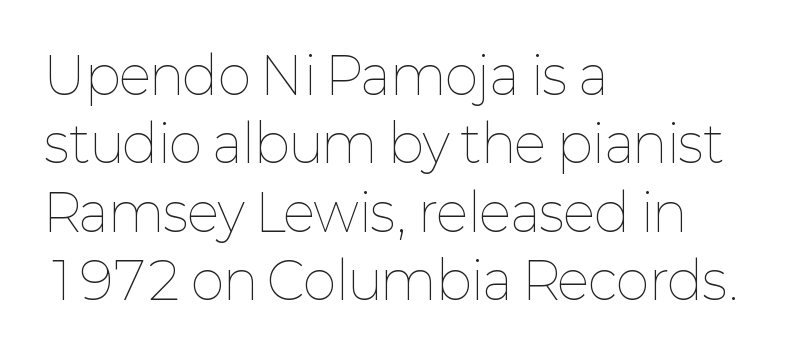
The image shows 51 px thin type, upright; set left-aligned, normal line spacing (1.34x), normal letter spacing, not underlined; low stroke contrast and a medium x-height.
